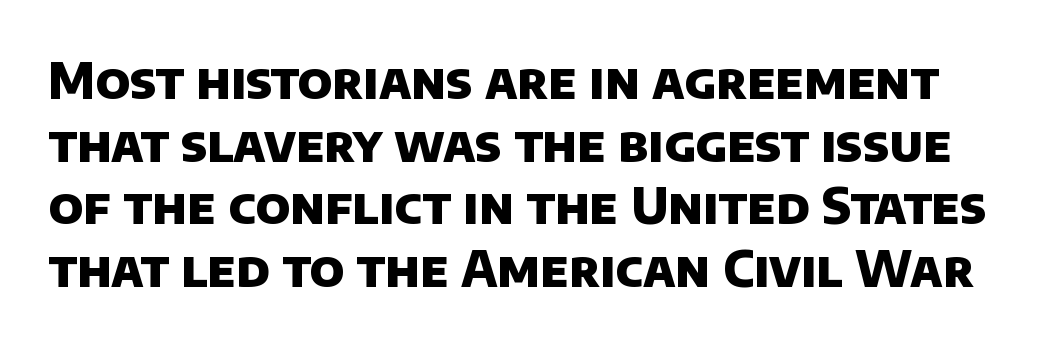
Q: Is the text bold? A: Yes.
Q: Is the typeface a serif or a sans-serif typeface? A: Sans-serif.
Q: Is the text underlined? A: No.
Q: Is the spacing between letters normal or unusually wide? A: Normal.
Q: Is the spacing between lines tight, normal or loose? A: Normal.
Q: Width (condensed, normal, or wide)? A: Normal.
Q: Stroke contrast? A: Low.
Q: x-height? A: Large.
Q: Monospaced? A: No.
